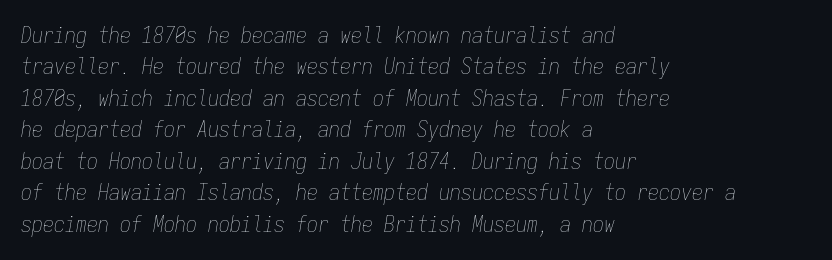
Q: Is the text bold? A: No.
Q: Is the text italic (slanted)? A: Yes, it leans right by about 9 degrees.
Q: Is the text underlined? A: No.
Q: How is the paragraph aligned? A: Left-aligned.
Q: Is the spacing between letters normal or unusually wide? A: Normal.
Q: Is the spacing between lines tight, normal or loose? A: Normal.
